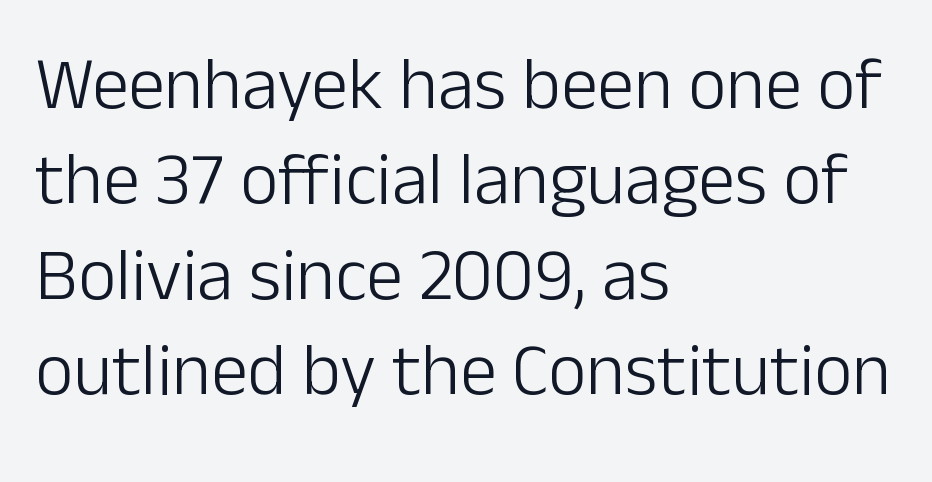
The image shows 74 px light sans-serif type, upright; set left-aligned, normal line spacing (1.29x), normal letter spacing, not underlined; low stroke contrast and a medium x-height.
